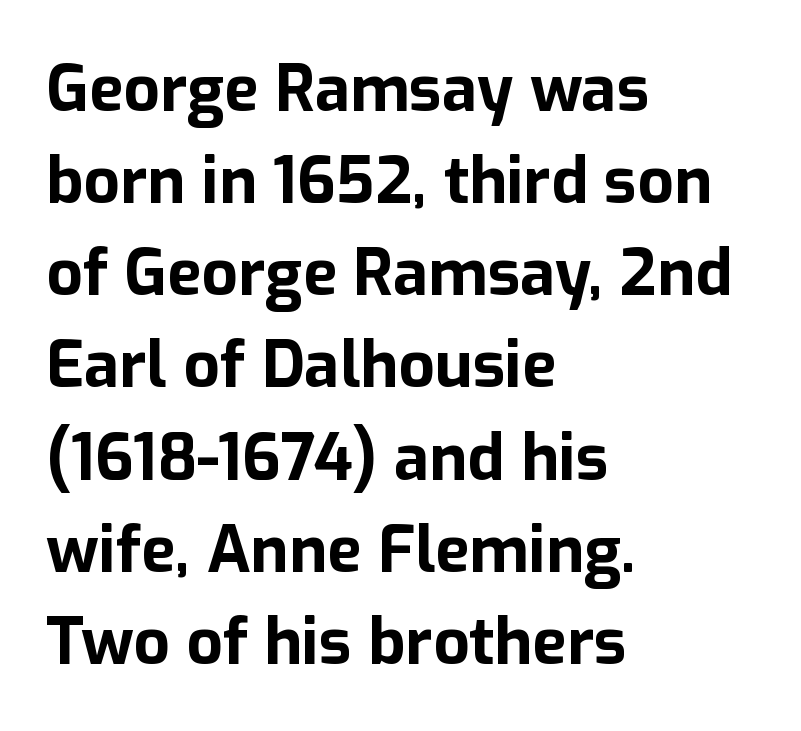
{"serif": "no", "italic": "no", "bold": "yes", "weight": "bold", "width": "normal", "stroke_contrast": "low", "x_height": "medium", "monospaced": "no", "underline": "no", "align": "left", "line_spacing": "normal", "line_spacing_ratio": 1.44, "letter_spacing": "normal", "letter_spacing_em": 0.0, "glyph_px": 64}
